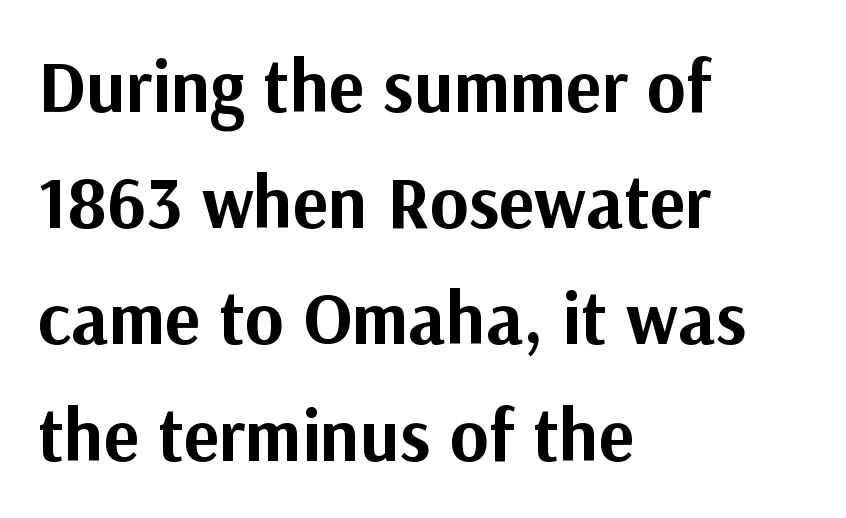
{"serif": "no", "italic": "no", "bold": "yes", "weight": "bold", "width": "normal", "stroke_contrast": "medium", "x_height": "medium", "monospaced": "no", "underline": "no", "align": "left", "line_spacing": "normal", "line_spacing_ratio": 1.57, "letter_spacing": "normal", "letter_spacing_em": 0.0, "glyph_px": 74}
